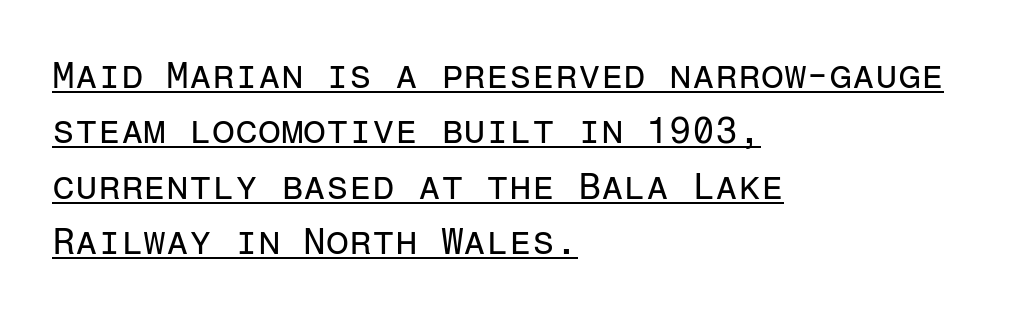
The image shows 37 px regular-weight sans-serif type, upright, monospaced; set left-aligned, normal line spacing (1.5x), normal letter spacing, underlined; low stroke contrast and a medium x-height.
